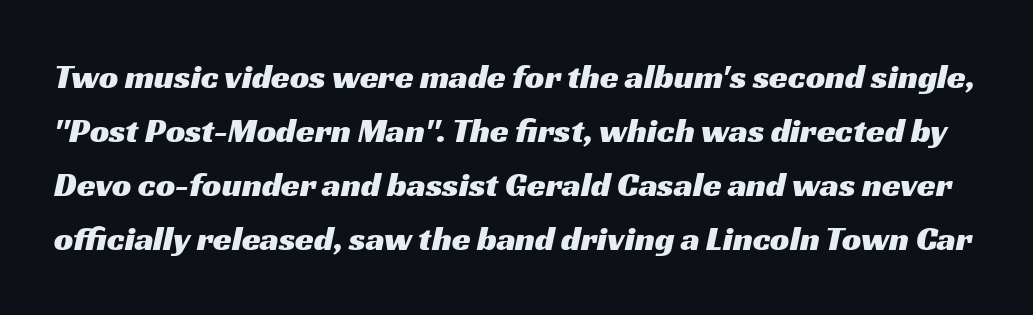
Q: Is the typeface a serif or a sans-serif typeface? A: Sans-serif.
Q: Is the text underlined? A: No.
Q: Is the spacing between letters normal or unusually wide? A: Normal.
Q: Is the spacing between lines tight, normal or loose? A: Normal.
Q: Width (condensed, normal, or wide)? A: Wide.
Q: Stroke contrast? A: Medium.
Q: x-height? A: Medium.
Q: Monospaced? A: No.
